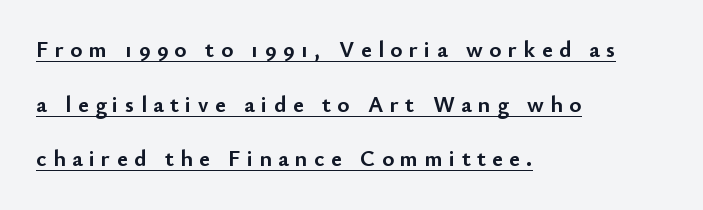
{"italic": "no", "bold": "yes", "underline": "yes", "align": "left", "line_spacing": "loose", "line_spacing_ratio": 2.37, "letter_spacing": "wide", "letter_spacing_em": 0.28, "glyph_px": 23}
